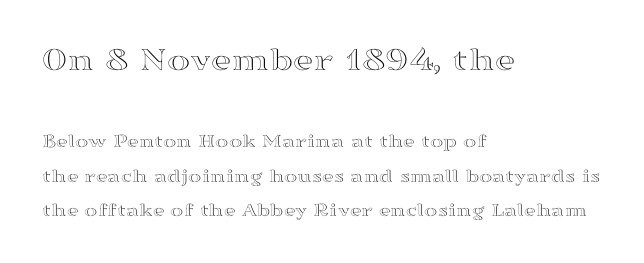
The image shows 35 px wide type, upright; set left-aligned, line spacing 1.74x, normal letter spacing, not underlined; the first (top) block is 1.75x larger; a medium x-height.
